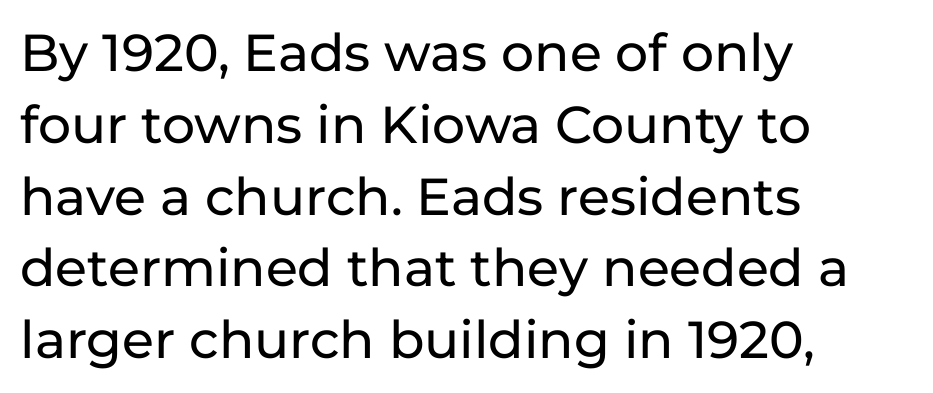
The ragged edge is on the right, which tells us the setting is flush left. Observe the absence of serifs on each vertical stroke in this sample. This sample uses an upright cut, with every glyph sitting square on the baseline. Check the space under the baseline: it is left empty.
